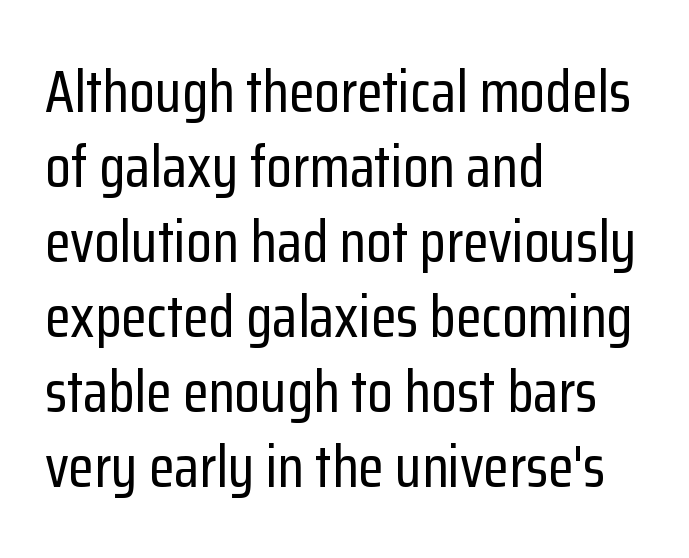
{"serif": "no", "italic": "no", "width": "condensed", "stroke_contrast": "low", "x_height": "medium", "monospaced": "no", "underline": "no", "align": "left", "line_spacing": "normal", "line_spacing_ratio": 1.27, "letter_spacing": "normal", "letter_spacing_em": 0.0, "glyph_px": 59}
